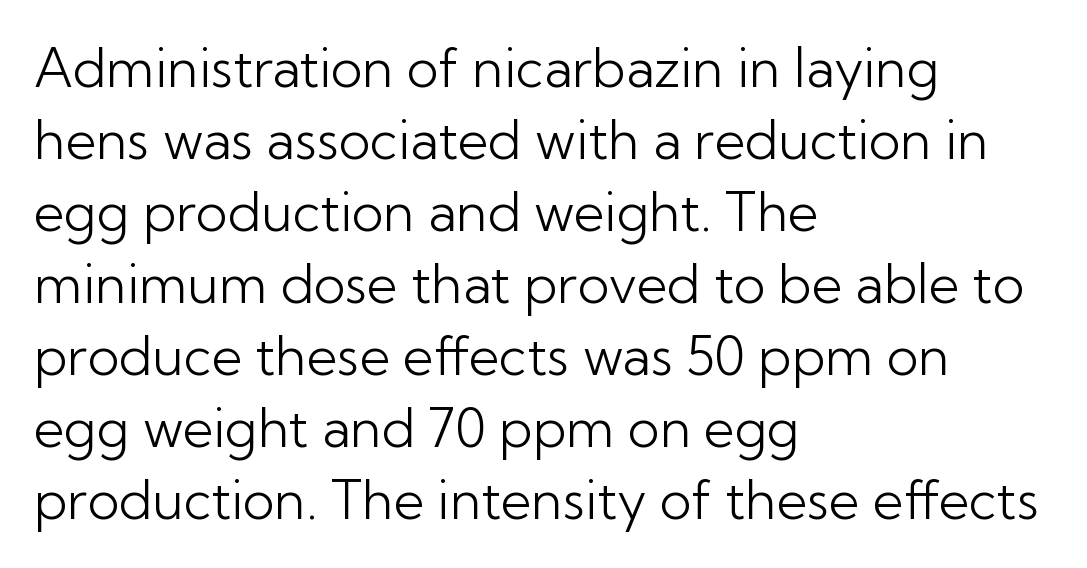
Q: Is the text bold? A: No.
Q: Is the text italic (slanted)? A: No, it is upright.
Q: Is the typeface a serif or a sans-serif typeface? A: Sans-serif.
Q: Is the text underlined? A: No.
Q: How is the paragraph aligned? A: Left-aligned.
Q: Is the spacing between letters normal or unusually wide? A: Normal.
Q: Is the spacing between lines tight, normal or loose? A: Normal.
Q: Width (condensed, normal, or wide)? A: Normal.
Q: Stroke contrast? A: Low.
Q: x-height? A: Medium.
Q: Monospaced? A: No.
